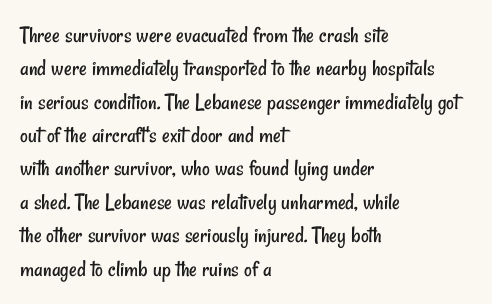
The image shows 24 px text type; set left-aligned, normal line spacing (1.39x), normal letter spacing, not underlined.
